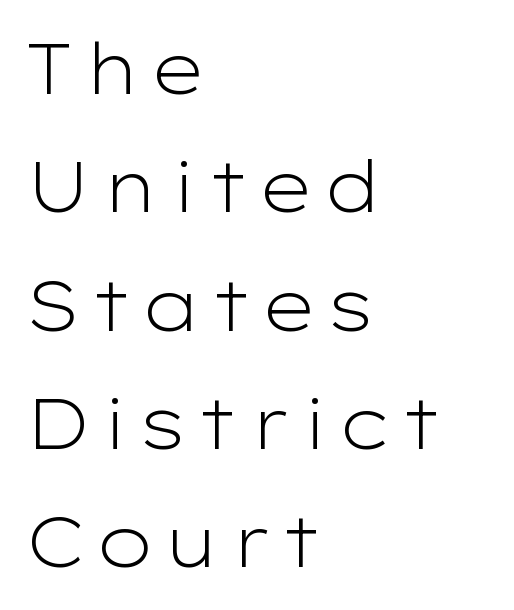
Q: Is the text bold? A: No.
Q: Is the text italic (slanted)? A: No, it is upright.
Q: Is the typeface a serif or a sans-serif typeface? A: Sans-serif.
Q: Is the text underlined? A: No.
Q: How is the paragraph aligned? A: Left-aligned.
Q: Is the spacing between lines tight, normal or loose? A: Normal.
Q: Width (condensed, normal, or wide)? A: Wide.
Q: Stroke contrast? A: Low.
Q: x-height? A: Medium.
Q: Monospaced? A: No.
